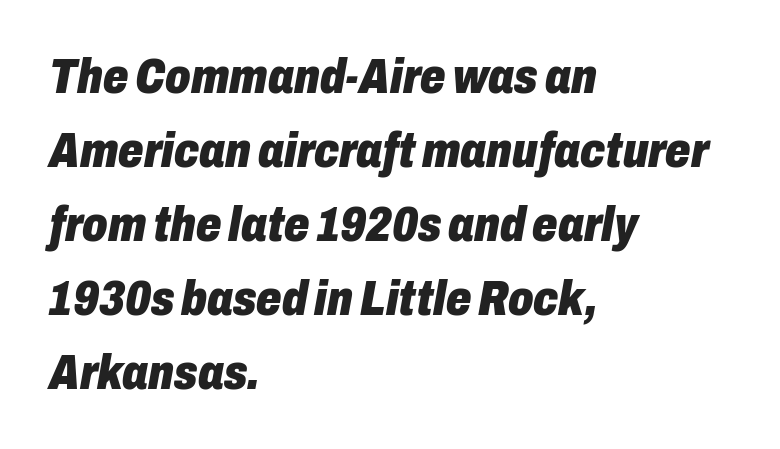
The image shows 50 px heavy, condensed type, italic (leaning right); set left-aligned, normal line spacing (1.48x), normal letter spacing, not underlined; low stroke contrast and a medium x-height.
